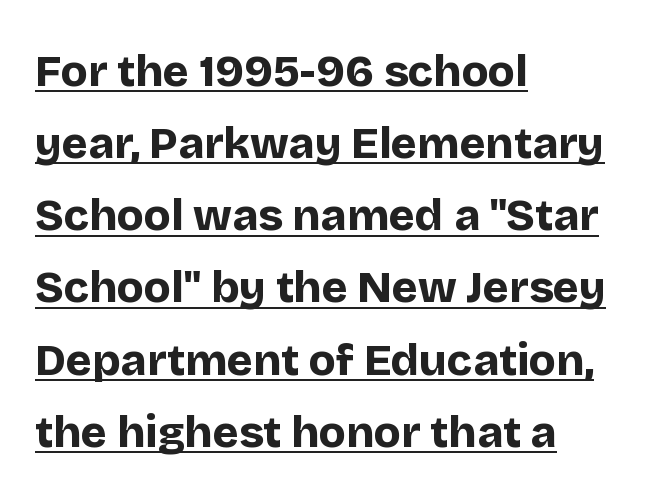
A typesetter would label this face a sans. How heavy is the stroke? Heavy — this is a bold. Every row of glyphs begins at an identical x-position on the left. Is this a fixed-width face? No — the glyphs have proportional, varying widths.
